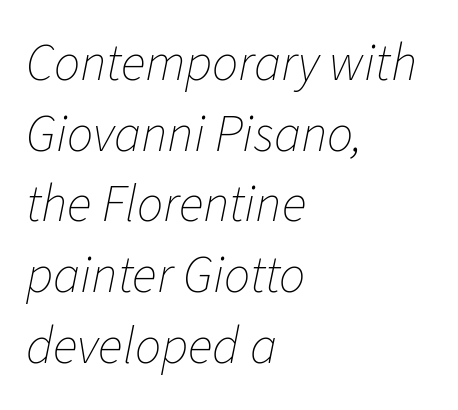
The face used here is proportionally spaced, like ordinary book or web type. The letters are slanted; this is an italic face. Each line starts at the same left margin while the right side varies. Descenders hang freely into open space. Letters have the restrained weight of plain body copy at most. The horizontal fit of the characters is conventional and even.
